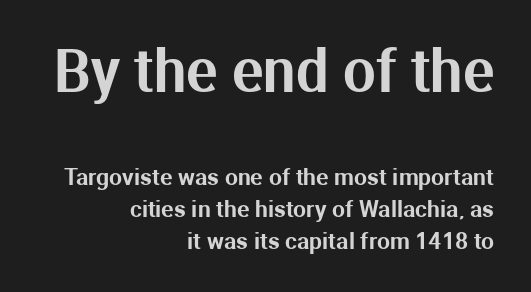
{"serif": "no", "italic": "no", "width": "normal", "stroke_contrast": "medium", "x_height": "medium", "monospaced": "no", "underline": "no", "align": "right", "line_spacing": "normal", "line_spacing_ratio": 1.38, "letter_spacing": "normal", "letter_spacing_em": 0.0, "larger_block": "first", "size_ratio": 2.52, "glyph_px": 58}
